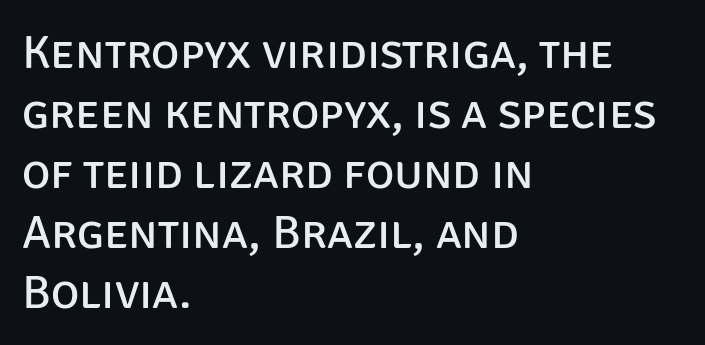
The image shows 48 px regular-weight sans-serif type, upright; set left-aligned, normal line spacing (1.25x), normal letter spacing, not underlined; low stroke contrast and a large x-height.
